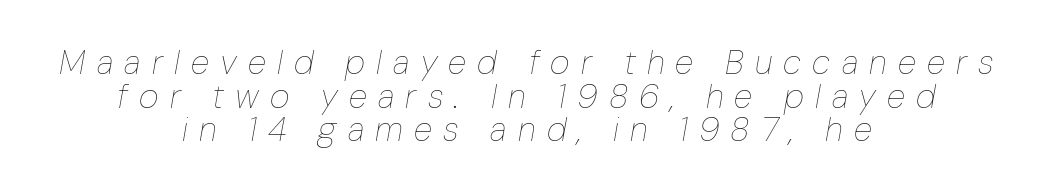
Each new line begins almost immediately beneath the previous one. A centered setting, common on invitations and titles, is used for this passage. The letterforms sit at book weight or below. Note the varied advance widths — an 'i' is clearly narrower than an 'm'.
